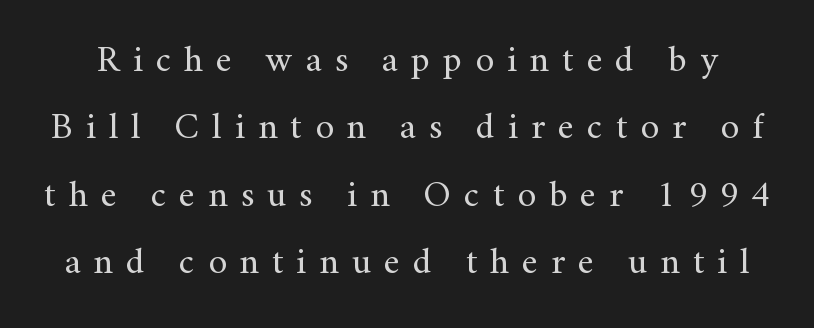
Q: Is the text bold? A: No.
Q: Is the text italic (slanted)? A: No, it is upright.
Q: Is the typeface a serif or a sans-serif typeface? A: Serif.
Q: Is the text underlined? A: No.
Q: Is the spacing between letters normal or unusually wide? A: Unusually wide.
Q: Width (condensed, normal, or wide)? A: Normal.
Q: Stroke contrast? A: Medium.
Q: x-height? A: Small.
Q: Monospaced? A: No.
